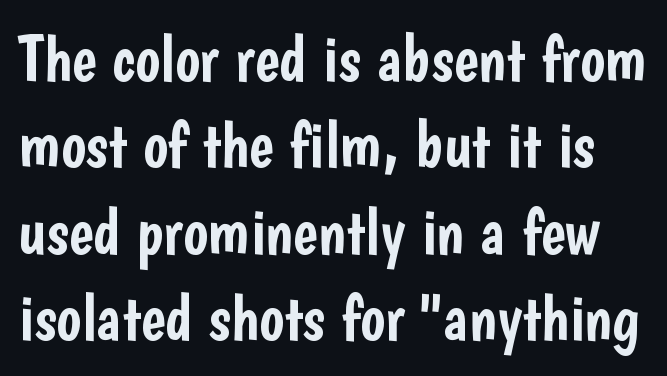
{"serif": "no", "italic": "no", "width": "condensed", "stroke_contrast": "low", "x_height": "medium", "monospaced": "no", "underline": "no", "line_spacing": "normal", "line_spacing_ratio": 1.31, "letter_spacing": "normal", "letter_spacing_em": 0.0, "glyph_px": 66}
